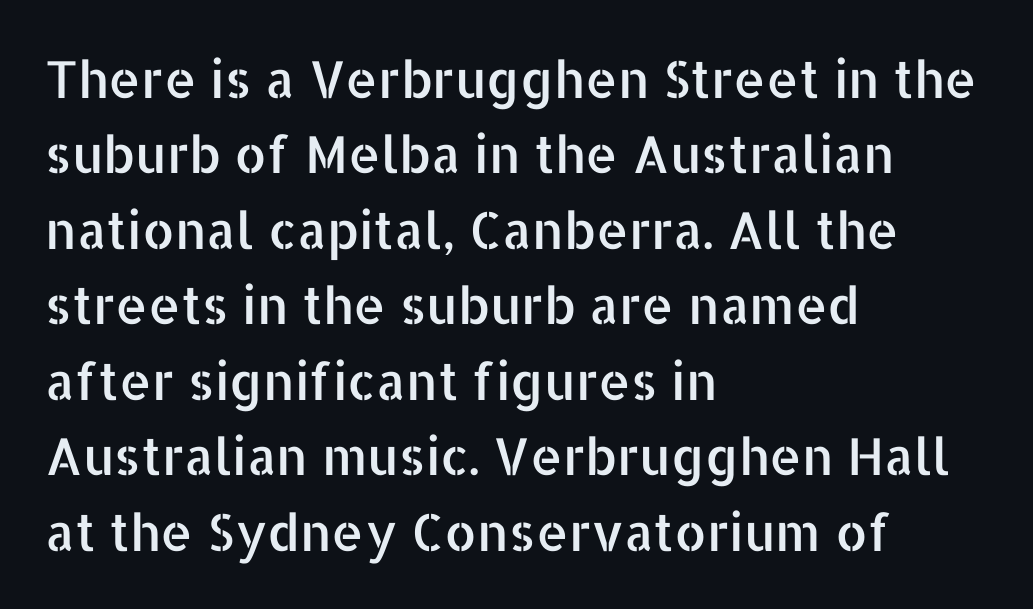
The image shows 51 px sans-serif type, upright; set left-aligned, normal line spacing (1.48x), normal letter spacing, not underlined; low stroke contrast and a medium x-height.
